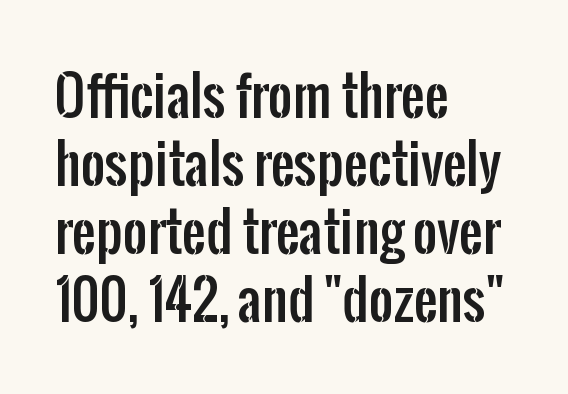
The designer went with a sans here, leaving each stem footless. Do the characters align in a grid? No, the font is proportional. Leading matches the norm, producing a regular column. The passage is arranged the way most books set body copy — flush left.
